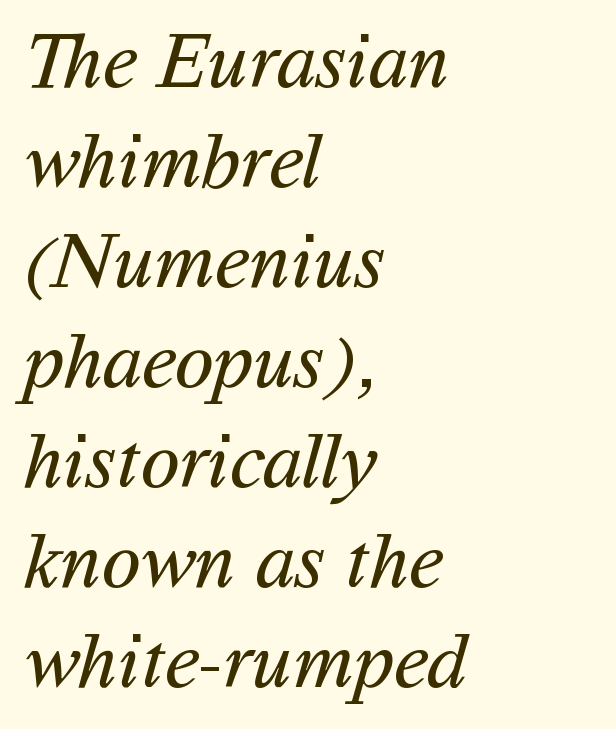
The image shows 80 px regular-weight sans-serif type; set left-aligned, normal line spacing (1.25x), normal letter spacing, not underlined; medium stroke contrast and a medium x-height.
